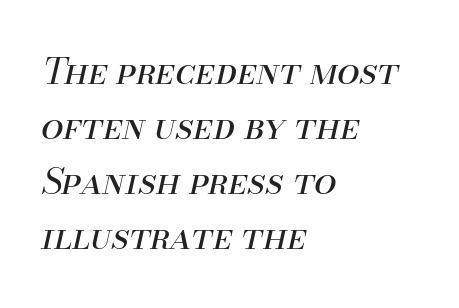
Short and long lines alike share a common starting point at left. Does the leading feel generous? No, just average. Character widths vary here, with narrow letters taking less room than wide ones. Honestly, the letter spacing is just normal — you wouldn't notice it. A bare baseline throughout the passage. These glyphs show unthickened strokes, regular width or finer.
